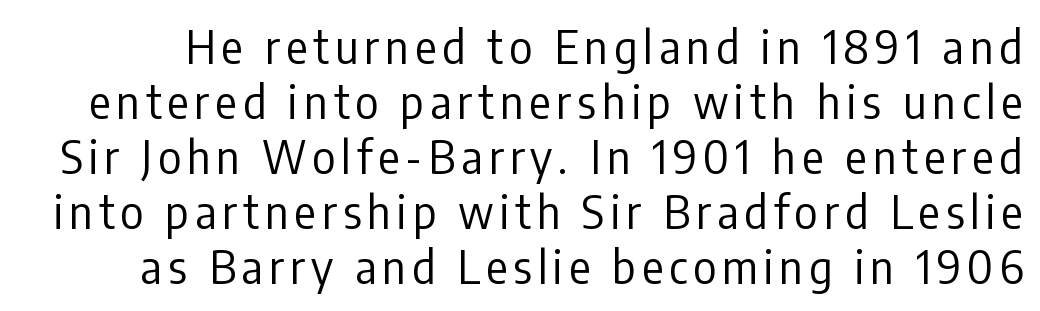
The image shows 45 px regular-weight, condensed sans-serif type, upright; set line spacing 1.22x, not underlined; low stroke contrast and a medium x-height.
